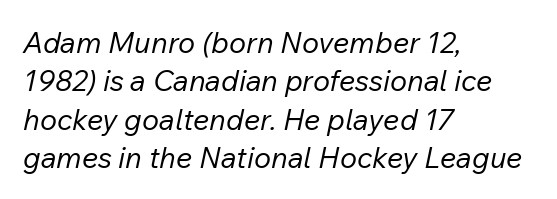
Q: Is the text bold? A: No.
Q: Is the text italic (slanted)? A: Yes, it leans right by about 12 degrees.
Q: Is the text underlined? A: No.
Q: How is the paragraph aligned? A: Left-aligned.
Q: Is the spacing between letters normal or unusually wide? A: Normal.
Q: Is the spacing between lines tight, normal or loose? A: Normal.
Q: Width (condensed, normal, or wide)? A: Normal.
Q: Stroke contrast? A: Low.
Q: x-height? A: Medium.
Q: Monospaced? A: No.
